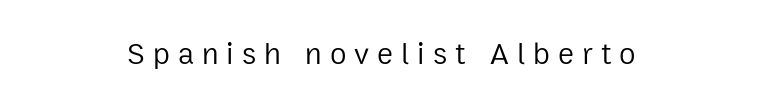
Nobody drew a line under any word here. The typesetter chose a symmetrical, centered arrangement here. Italic: no, the glyphs are upright roman. Look at the bottom of the vertical strokes: they stop flat, with no serifs.
